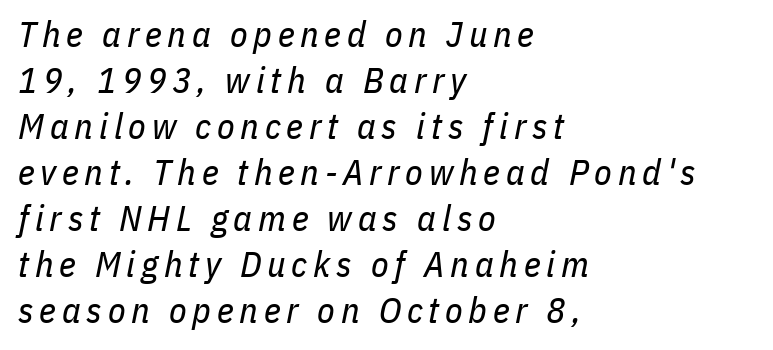
The image shows 36 px regular-weight, condensed type, italic (leaning right); set left-aligned, normal line spacing (1.28x), not underlined; low stroke contrast and a medium x-height.
